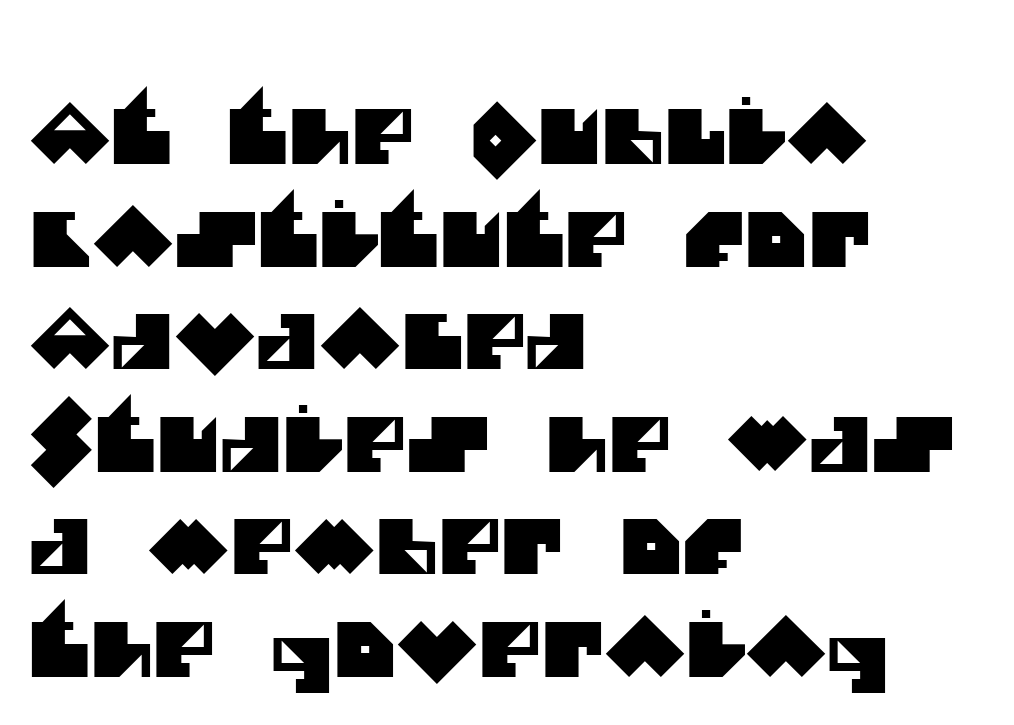
Underlining? Definitely not there. Serif or sans? Sans — the stroke terminals are bare. What's the leading like? Ordinary, nothing unusual. This sample has the flowing, uneven cadence of proportional lettering. Typeset ragged right — the left edge is the straight one.
